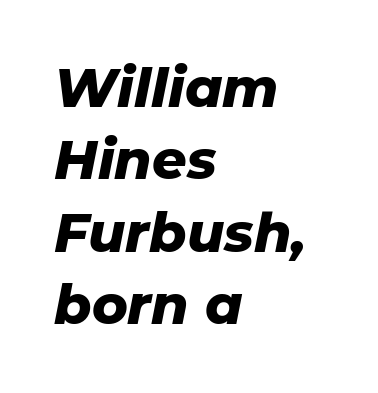
Q: Is the text bold? A: Yes.
Q: Is the text italic (slanted)? A: Yes, it leans right by about 11 degrees.
Q: Is the text underlined? A: No.
Q: How is the paragraph aligned? A: Left-aligned.
Q: Is the spacing between letters normal or unusually wide? A: Normal.
Q: Is the spacing between lines tight, normal or loose? A: Normal.
Q: Width (condensed, normal, or wide)? A: Normal.
Q: Stroke contrast? A: Low.
Q: x-height? A: Medium.
Q: Monospaced? A: No.
